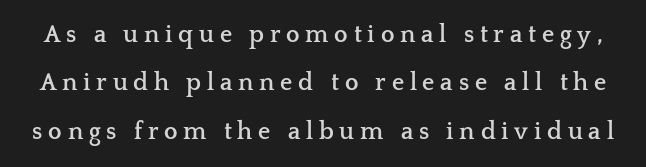
The image shows 24 px bold type, upright; set loose line spacing (2.02x), unusually wide letter spacing (+0.24 em), not underlined.
